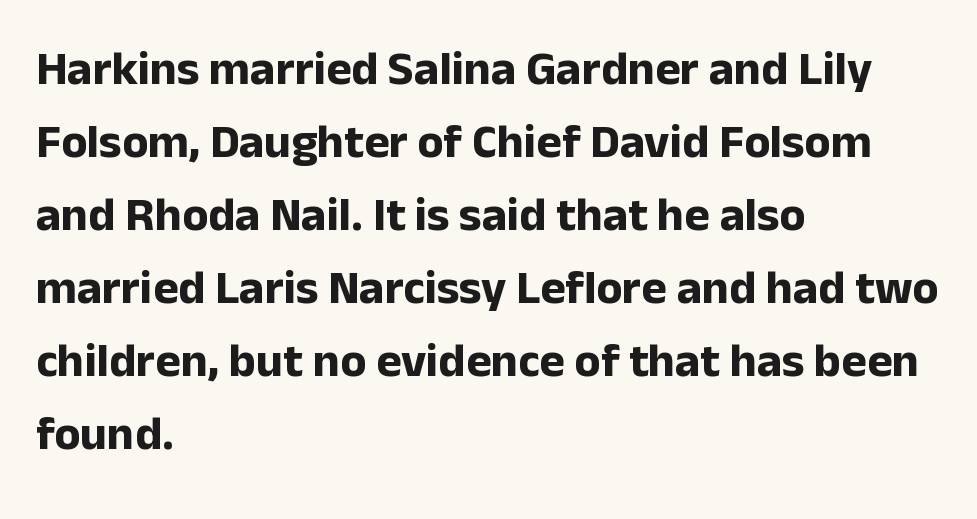
The image shows 48 px bold sans-serif type, upright; set left-aligned, normal line spacing (1.52x), normal letter spacing, not underlined; low stroke contrast and a medium x-height.
